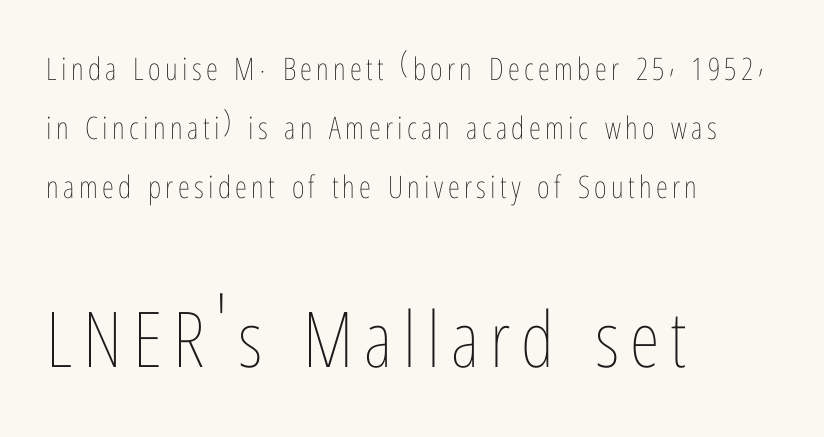
Rows of type keep a wide berth in the vertical direction. The area under the type is left untouched. The rendering uses natural spacing where letterforms have individual widths. The letters look calm and open, with moderate or lighter stems. Caption: multi-line text, flush left, ragged right. Vertical strokes here are truly vertical.
